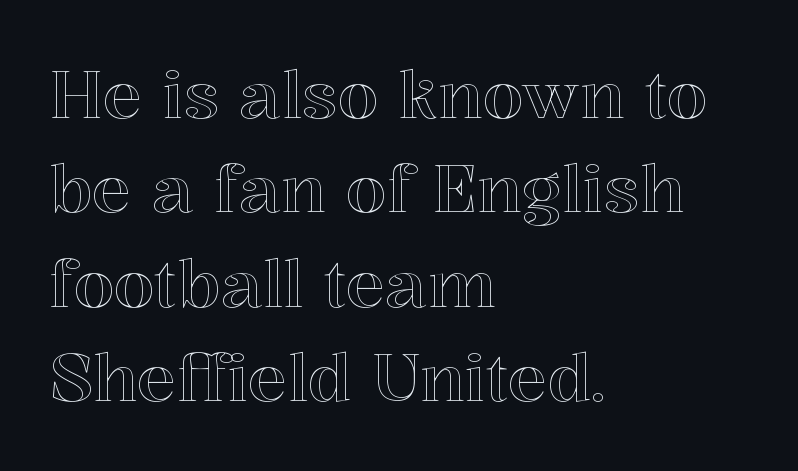
The image shows 66 px text type, upright; set left-aligned, normal line spacing (1.43x), normal letter spacing, not underlined; a medium x-height.
